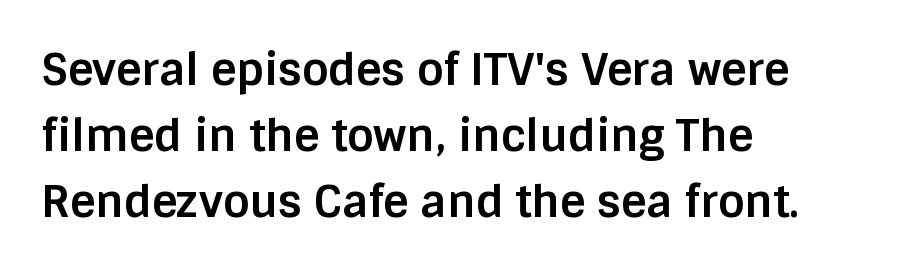
{"serif": "no", "italic": "no", "bold": "yes", "weight": "bold", "width": "normal", "stroke_contrast": "low", "x_height": "large", "monospaced": "no", "underline": "no", "align": "left", "line_spacing": "normal", "line_spacing_ratio": 1.5, "letter_spacing": "normal", "letter_spacing_em": 0.0, "glyph_px": 44}
